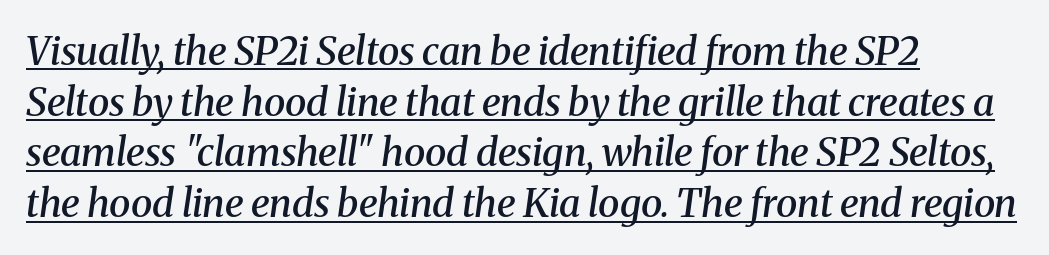
{"serif": "yes", "italic": "yes", "lean": "right", "slant_degrees": 8, "bold": "semi", "weight": "semibold", "width": "normal", "stroke_contrast": "medium", "x_height": "medium", "monospaced": "no", "underline": "yes", "align": "left", "line_spacing": "normal", "line_spacing_ratio": 1.3, "letter_spacing": "normal", "letter_spacing_em": 0.0, "glyph_px": 39}
